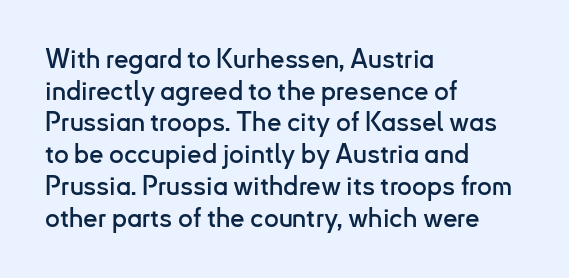
Q: Is the text italic (slanted)? A: No, it is upright.
Q: Is the text underlined? A: No.
Q: How is the paragraph aligned? A: Left-aligned.
Q: Is the spacing between letters normal or unusually wide? A: Normal.
